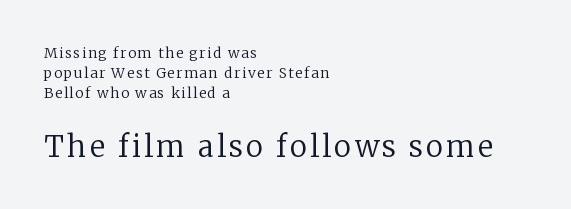
{"serif": "yes", "italic": "no", "bold": "no", "weight": "regular", "width": "normal", "stroke_contrast": "low", "x_height": "medium", "monospaced": "no", "underline": "no", "align": "left", "line_spacing": "normal", "line_spacing_ratio": 1.44, "larger_block": "second", "size_ratio": 2.07, "glyph_px": 29}
